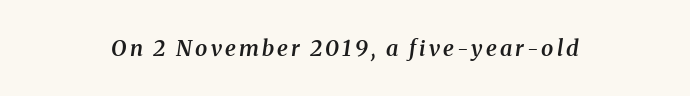
The image shows 22 px text type, italic (leaning right); set not underlined.
